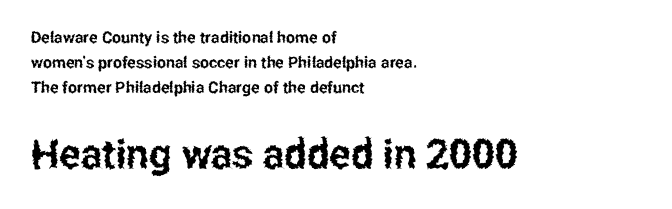
Varying glyph widths throughout — classic text-font behaviour. The paragraph has a hard left edge and a soft right edge. No extra tracking has been applied to these lines. The designer went with a sans here, leaving each stem footless. If you drew a line through each stem, it would be perfectly vertical. A normal amount of white space separates one row of letters from the next.
